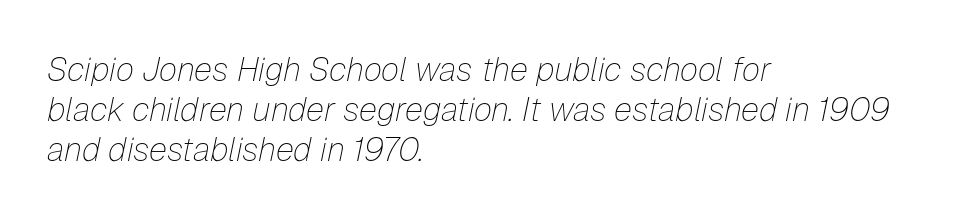
Q: Is the text bold? A: No.
Q: Is the text italic (slanted)? A: Yes, it leans right by about 12 degrees.
Q: Is the text underlined? A: No.
Q: How is the paragraph aligned? A: Left-aligned.
Q: Is the spacing between letters normal or unusually wide? A: Normal.
Q: Width (condensed, normal, or wide)? A: Normal.
Q: Stroke contrast? A: Low.
Q: x-height? A: Medium.
Q: Monospaced? A: No.
